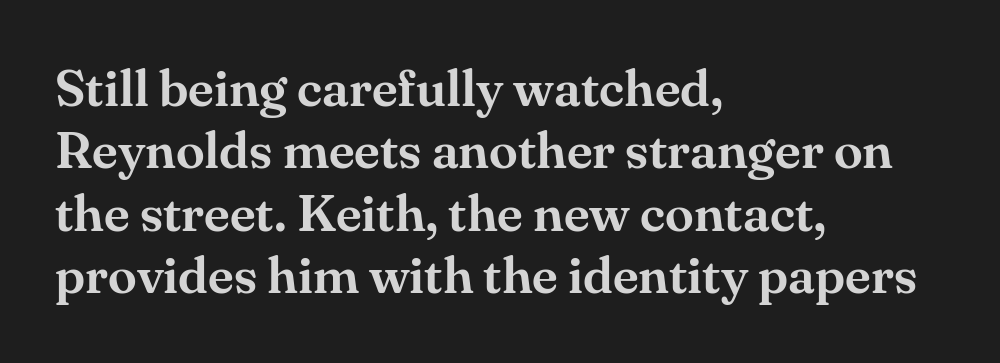
The image shows 52 px serif type, upright; set left-aligned, line spacing 1.2x, normal letter spacing, not underlined; medium stroke contrast and a small x-height.
